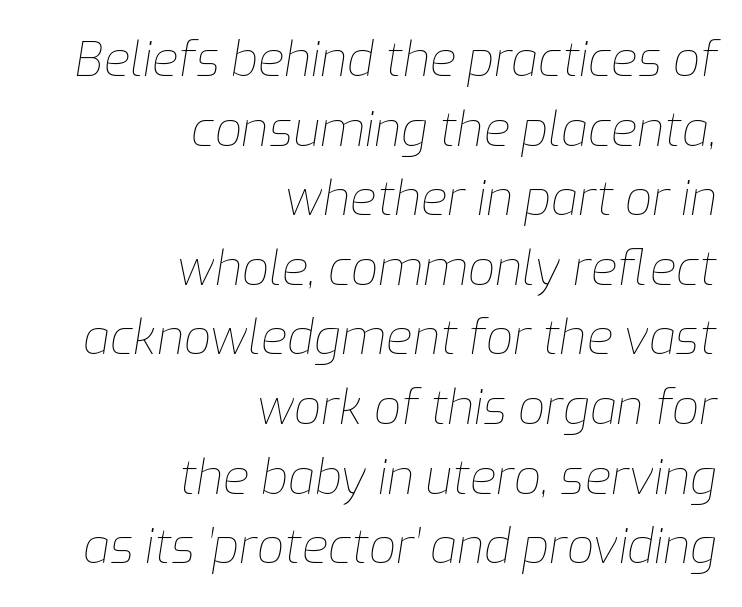
The image shows 48 px thin type, italic (leaning right); set right-aligned, normal line spacing (1.45x), normal letter spacing, not underlined; low stroke contrast and a medium x-height.
